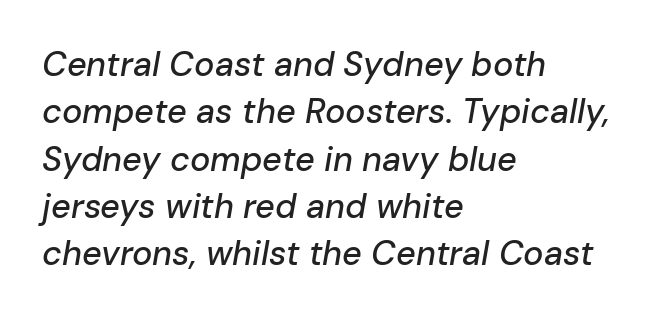
{"italic": "yes", "lean": "right", "slant_degrees": 10, "width": "normal", "stroke_contrast": "low", "x_height": "medium", "monospaced": "no", "underline": "no", "align": "left", "line_spacing": "normal", "line_spacing_ratio": 1.39, "letter_spacing": "normal", "letter_spacing_em": 0.0, "glyph_px": 34}
